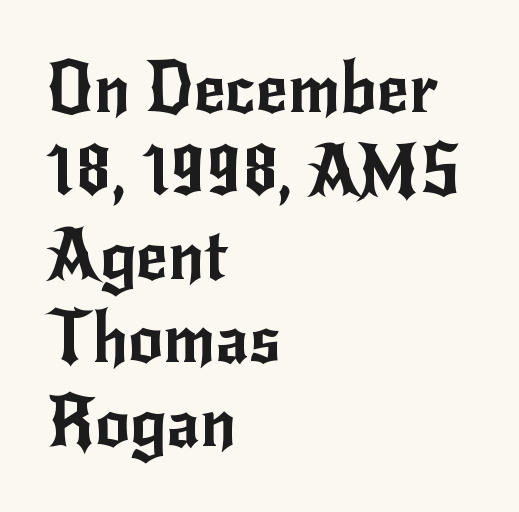
Q: Is the text italic (slanted)? A: No, it is upright.
Q: Is the typeface a serif or a sans-serif typeface? A: Sans-serif.
Q: Is the text underlined? A: No.
Q: How is the paragraph aligned? A: Left-aligned.
Q: Is the spacing between letters normal or unusually wide? A: Normal.
Q: Width (condensed, normal, or wide)? A: Normal.
Q: Stroke contrast? A: Low.
Q: x-height? A: Small.
Q: Monospaced? A: No.
